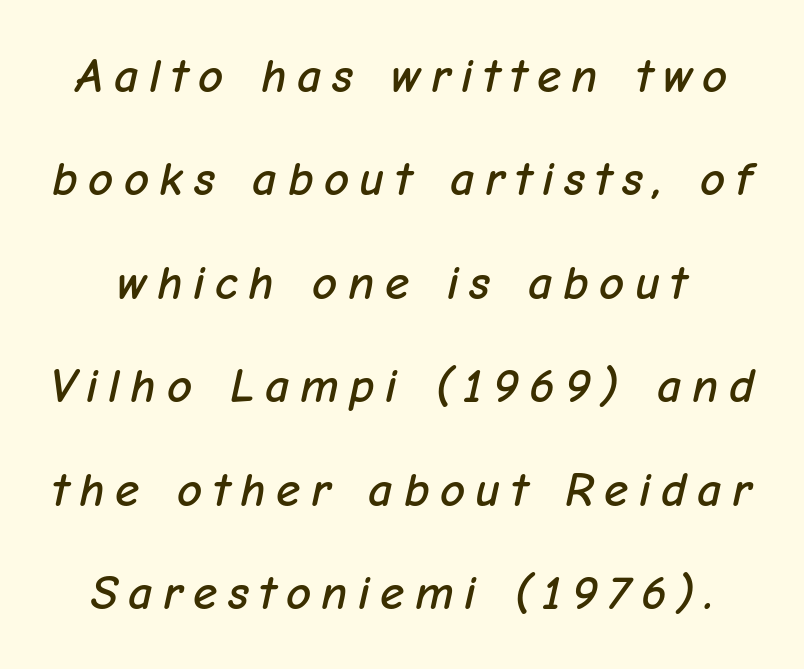
The image shows 49 px text type, italic (leaning right); set loose line spacing (2.11x), unusually wide letter spacing (+0.21 em), not underlined; low stroke contrast and a medium x-height.
